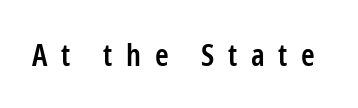
Q: Is the text bold? A: Semi-bold.
Q: Is the text italic (slanted)? A: No, it is upright.
Q: Is the typeface a serif or a sans-serif typeface? A: Sans-serif.
Q: Is the text underlined? A: No.
Q: Is the spacing between letters normal or unusually wide? A: Unusually wide.
Q: Width (condensed, normal, or wide)? A: Condensed.
Q: Stroke contrast? A: Low.
Q: x-height? A: Medium.
Q: Monospaced? A: No.
